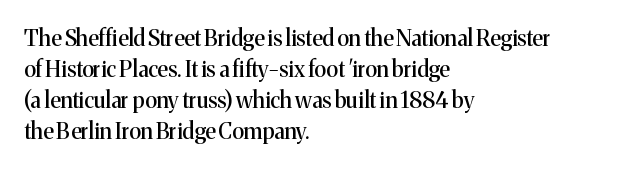
The image shows 22 px text type, upright; set left-aligned, normal line spacing (1.41x), normal letter spacing, not underlined.
